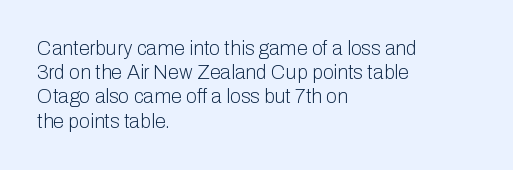
Q: Is the text bold? A: No.
Q: Is the text italic (slanted)? A: No, it is upright.
Q: Is the text underlined? A: No.
Q: How is the paragraph aligned? A: Left-aligned.
Q: Is the spacing between letters normal or unusually wide? A: Normal.
